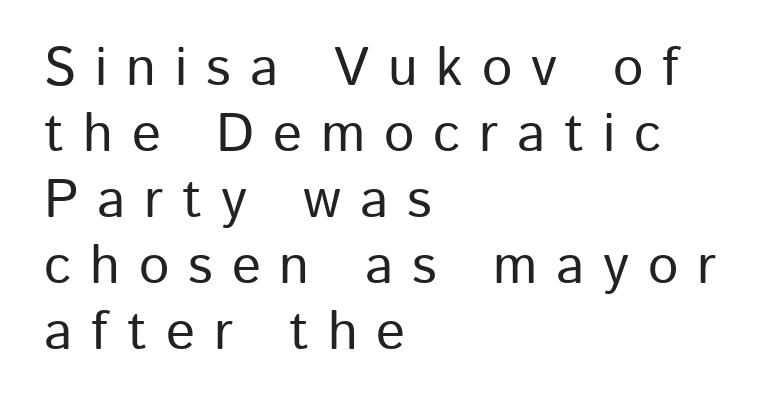
The image shows 54 px sans-serif type, upright; set left-aligned, line spacing 1.22x, unusually wide letter spacing (+0.35 em), not underlined; low stroke contrast and a medium x-height.
